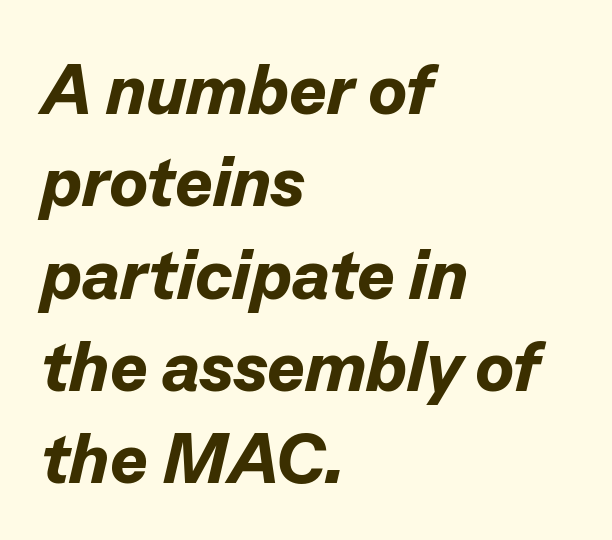
{"italic": "yes", "lean": "right", "slant_degrees": 13, "bold": "yes", "weight": "bold", "width": "normal", "stroke_contrast": "low", "x_height": "medium", "monospaced": "no", "underline": "no", "align": "left", "line_spacing": "normal", "line_spacing_ratio": 1.3, "letter_spacing": "normal", "letter_spacing_em": 0.0, "glyph_px": 71}
